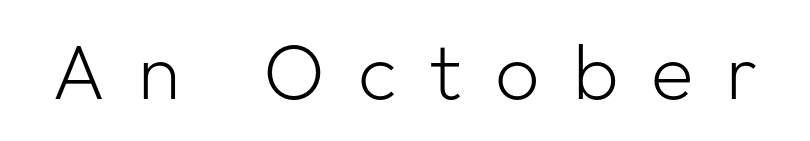
{"serif": "no", "italic": "no", "bold": "no", "weight": "light", "width": "normal", "stroke_contrast": "low", "x_height": "medium", "monospaced": "no", "underline": "no", "letter_spacing": "wide", "letter_spacing_em": 0.42, "glyph_px": 78}
